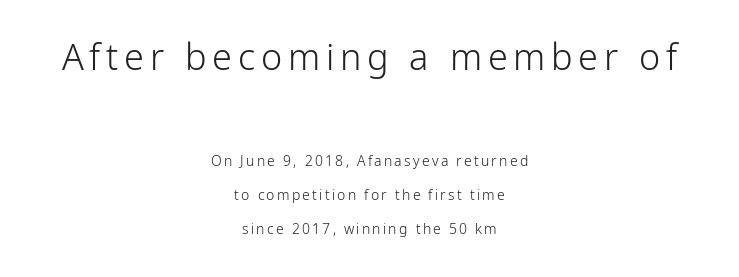
{"serif": "no", "italic": "no", "bold": "no", "weight": "light", "width": "normal", "stroke_contrast": "low", "x_height": "medium", "monospaced": "no", "underline": "no", "align": "center", "line_spacing": "loose", "line_spacing_ratio": 2.43, "larger_block": "first", "size_ratio": 2.57, "glyph_px": 36}
